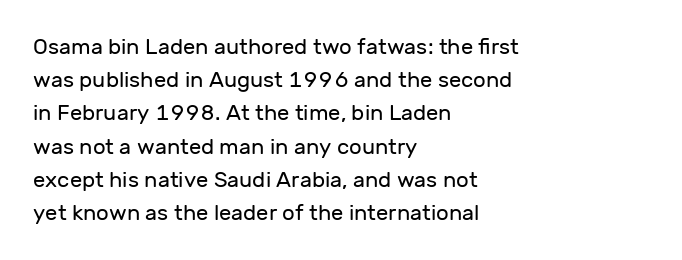
The image shows 22 px text type, upright; set left-aligned, normal line spacing (1.51x), normal letter spacing, not underlined.
